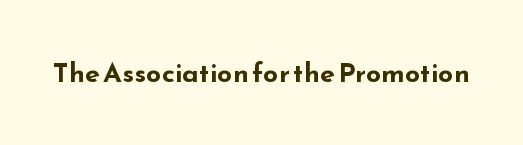
{"italic": "no", "bold": "yes", "underline": "no", "letter_spacing": "normal", "letter_spacing_em": 0.0, "glyph_px": 27}
